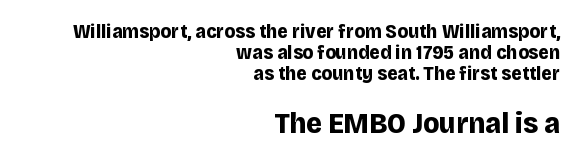
Words appear dense and cohesive because spacing is normal. A dark, heavy texture on the line: the type is bold. Grotesque or geometric, the face here clearly has no serifs. These lines were composed using upright roman letters. Small over large — that's the arrangement of the two blocks here. Reading down the column, the eye jumps only a short way to each next line.
